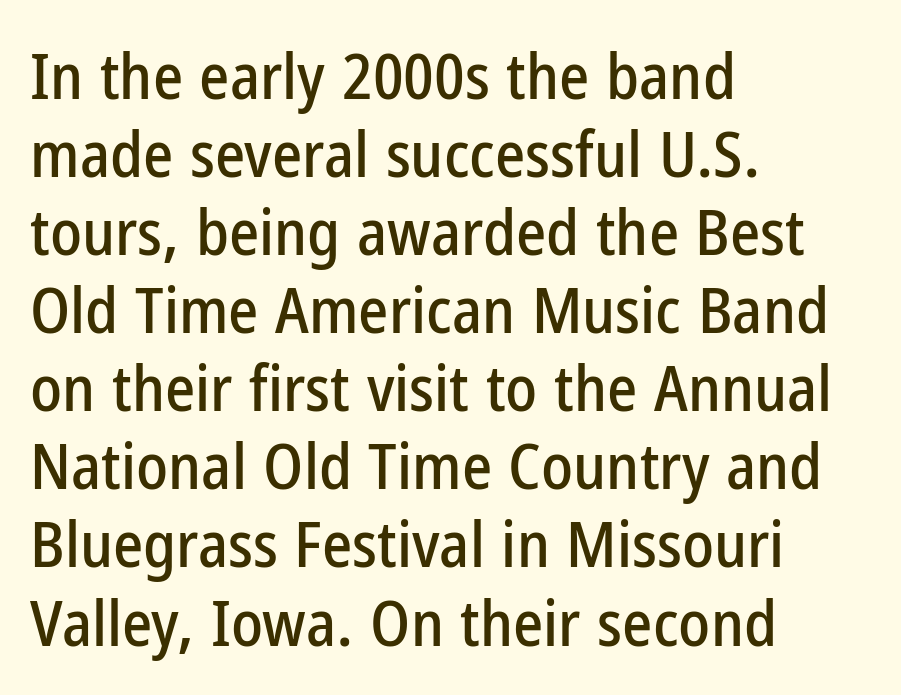
Vertical strokes here are truly vertical. Words appear dense and cohesive because spacing is normal. No feet cap the strokes, marking this as sans-serif type. A bare baseline throughout the passage. These lines are rendered in a variable-pitch font. The paragraph shown leans on its left margin.
